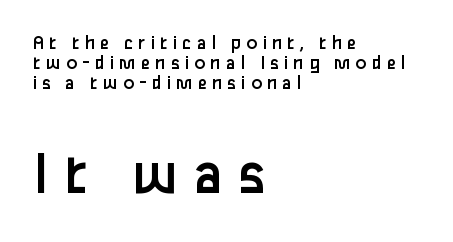
Q: Is the text bold? A: No.
Q: Is the text italic (slanted)? A: No, it is upright.
Q: Is the typeface a serif or a sans-serif typeface? A: Sans-serif.
Q: Is the text underlined? A: No.
Q: How is the paragraph aligned? A: Left-aligned.
Q: Is the spacing between letters normal or unusually wide? A: Unusually wide.
Q: Is the spacing between lines tight, normal or loose? A: Tight.
Q: Which block of text is set in a larger size, the first (top) or the second (bottom)? A: The second (bottom) one.
Q: Width (condensed, normal, or wide)? A: Normal.
Q: Stroke contrast? A: Low.
Q: x-height? A: Medium.
Q: Monospaced? A: No.
